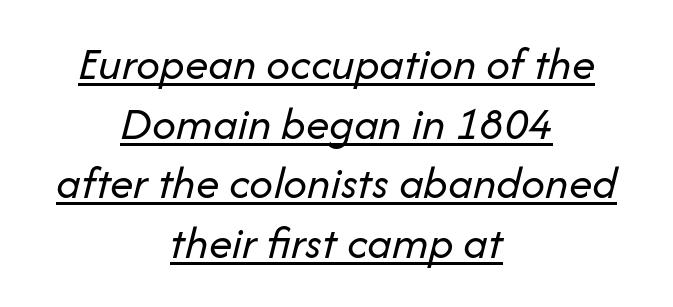
Letter spacing: default. The face looks like a standard text weight, possibly lighter. The designer left line spacing at the default. Students, observe the line beneath the letters — that is underlining. The letters are slanted; this is an italic face. One-word summary of the alignment: center.
